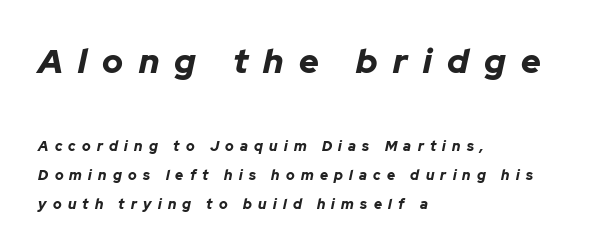
The image shows 34 px bold type, italic (leaning right); set left-aligned, loose line spacing (2.07x), unusually wide letter spacing (+0.45 em), not underlined; the first (top) block is 2.43x larger; low stroke contrast and a medium x-height.
